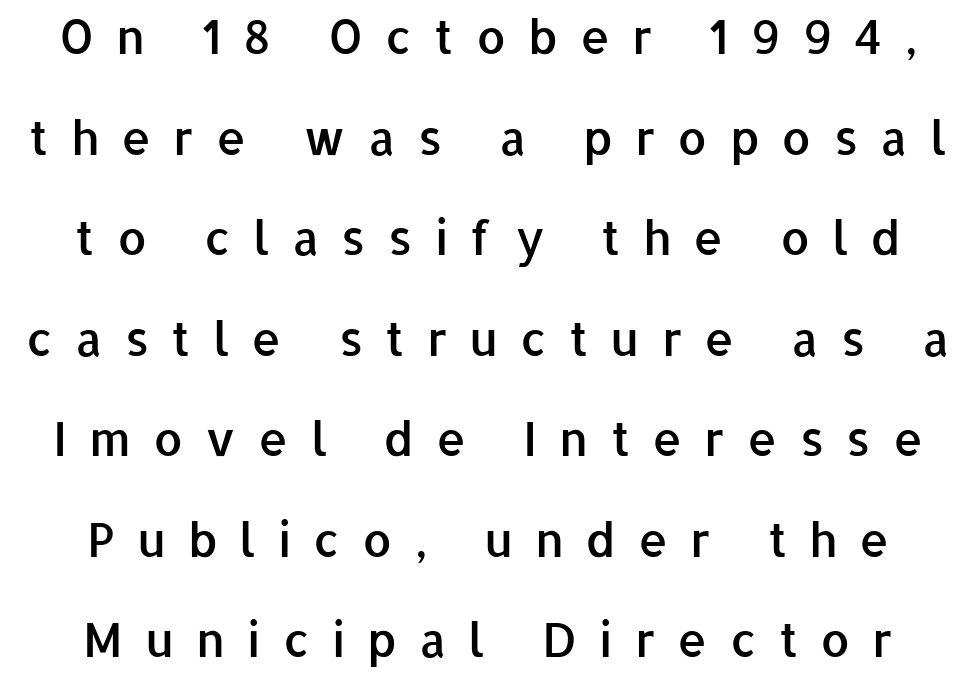
{"serif": "no", "italic": "no", "bold": "semi", "weight": "semibold", "width": "normal", "stroke_contrast": "low", "x_height": "medium", "monospaced": "no", "underline": "no", "line_spacing": "loose", "line_spacing_ratio": 2.14, "letter_spacing": "wide", "letter_spacing_em": 0.47, "glyph_px": 47}
